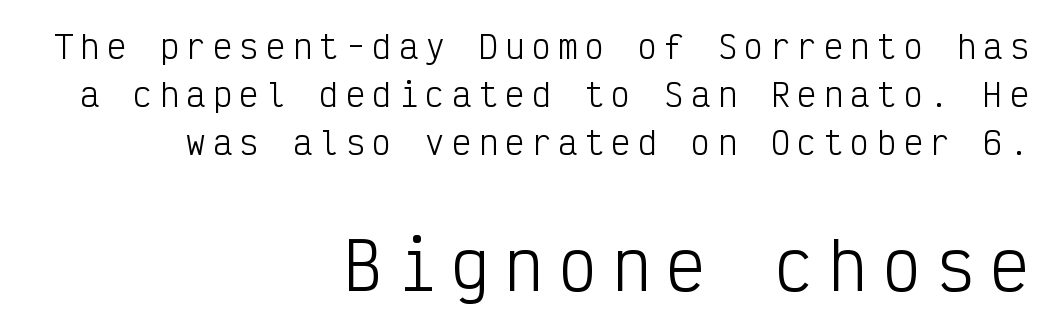
Letters have the restrained weight of plain body copy at most. The designer went with a sans here, leaving each stem footless. The face used here is rendered with a markedly widened letterfit. Small over large — that's the arrangement of the two blocks here.
